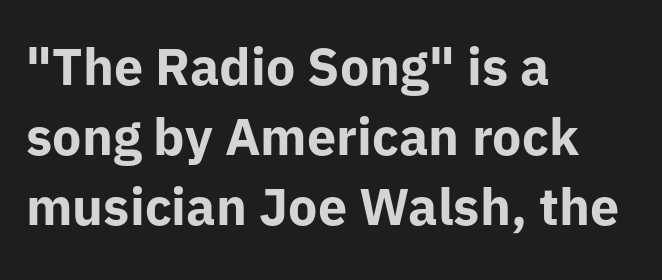
Check the space under the baseline: it is left empty. One-word summary of the alignment: left. A dark, heavy texture on the line: the type is bold. Observe the ordinary spacing: letters are neighbours, not strangers. These lines are rendered in a variable-pitch font.
